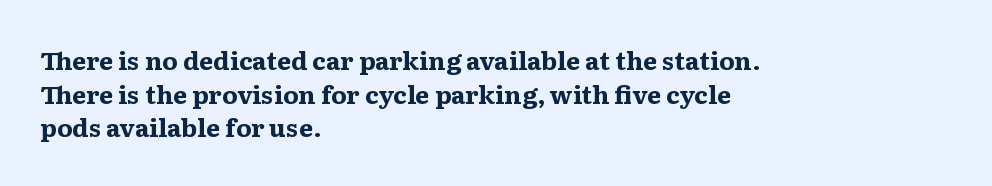
The image shows 25 px bold type, upright; set left-aligned, normal line spacing (1.35x), normal letter spacing, not underlined.
